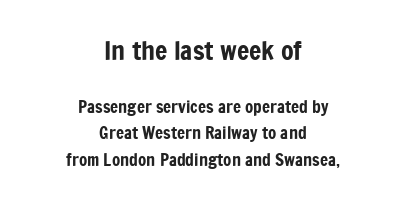
The image shows 26 px text type, upright; set centered, normal line spacing (1.57x), normal letter spacing, not underlined; the first (top) block is 1.53x larger.
